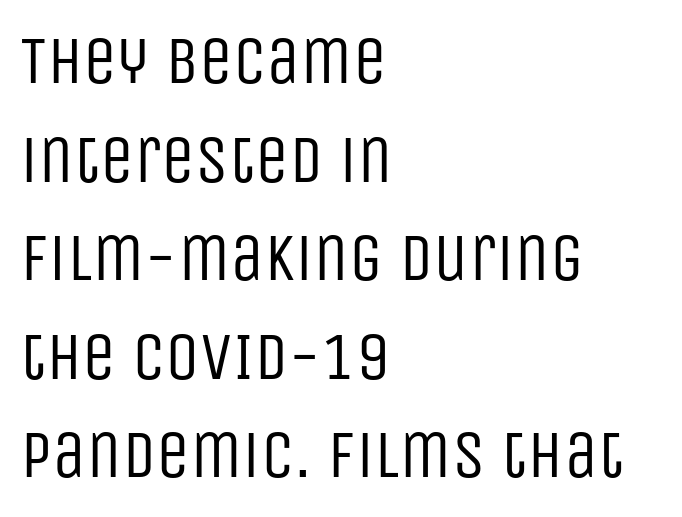
Q: Is the text bold? A: No.
Q: Is the text italic (slanted)? A: No, it is upright.
Q: Is the typeface a serif or a sans-serif typeface? A: Sans-serif.
Q: Is the text underlined? A: No.
Q: How is the paragraph aligned? A: Left-aligned.
Q: Is the spacing between letters normal or unusually wide? A: Normal.
Q: Is the spacing between lines tight, normal or loose? A: Normal.
Q: Width (condensed, normal, or wide)? A: Condensed.
Q: Stroke contrast? A: Low.
Q: x-height? A: Large.
Q: Monospaced? A: No.
